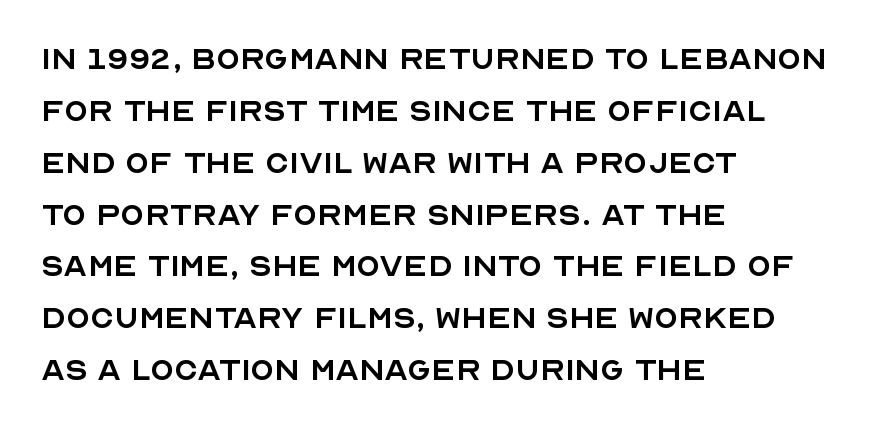
{"serif": "no", "italic": "no", "bold": "no", "weight": "regular", "width": "normal", "x_height": "large", "monospaced": "no", "underline": "no", "align": "left", "line_spacing": "normal", "line_spacing_ratio": 1.33, "letter_spacing": "normal", "letter_spacing_em": 0.0, "glyph_px": 39}
